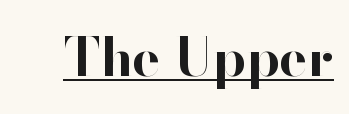
Glyph-to-glyph distance matches everyday printed text. Character widths vary here, with narrow letters taking less room than wide ones. The characters look thick and weighty, a clear bold. No italicization has been applied; the sample stays upright.
